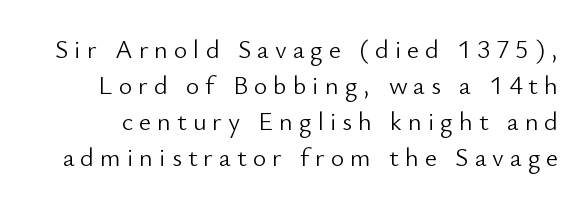
The image shows 26 px text type, upright; set normal line spacing (1.39x), unusually wide letter spacing (+0.23 em), not underlined.
